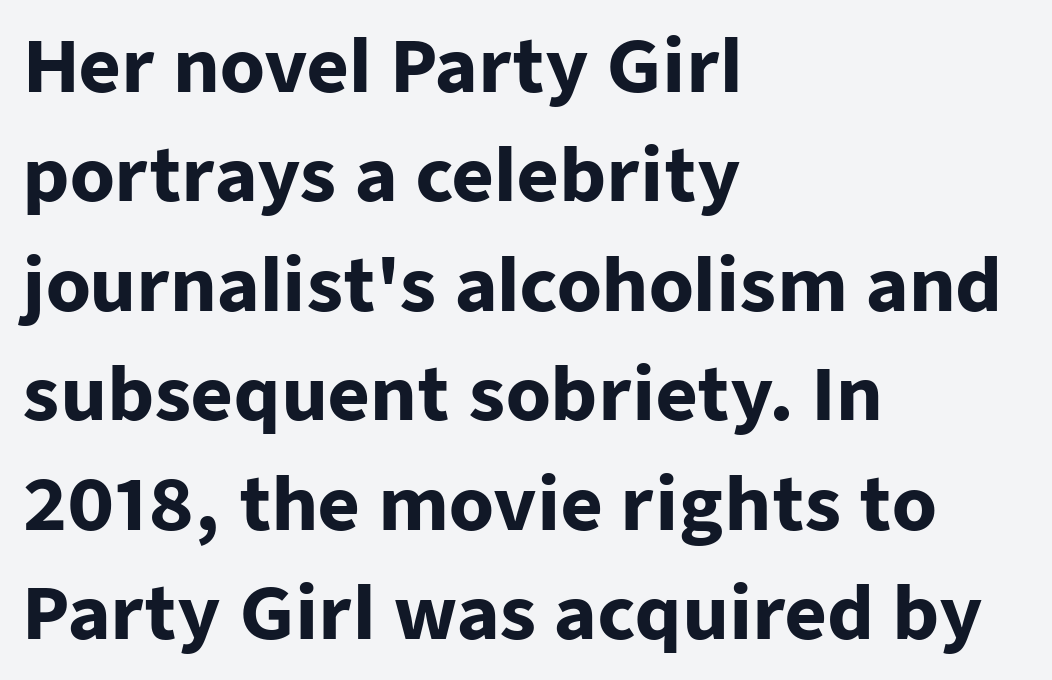
Q: Is the text bold? A: Yes.
Q: Is the text italic (slanted)? A: No, it is upright.
Q: Is the typeface a serif or a sans-serif typeface? A: Sans-serif.
Q: Is the text underlined? A: No.
Q: How is the paragraph aligned? A: Left-aligned.
Q: Is the spacing between letters normal or unusually wide? A: Normal.
Q: Is the spacing between lines tight, normal or loose? A: Normal.
Q: Width (condensed, normal, or wide)? A: Normal.
Q: Stroke contrast? A: Low.
Q: x-height? A: Medium.
Q: Monospaced? A: No.
